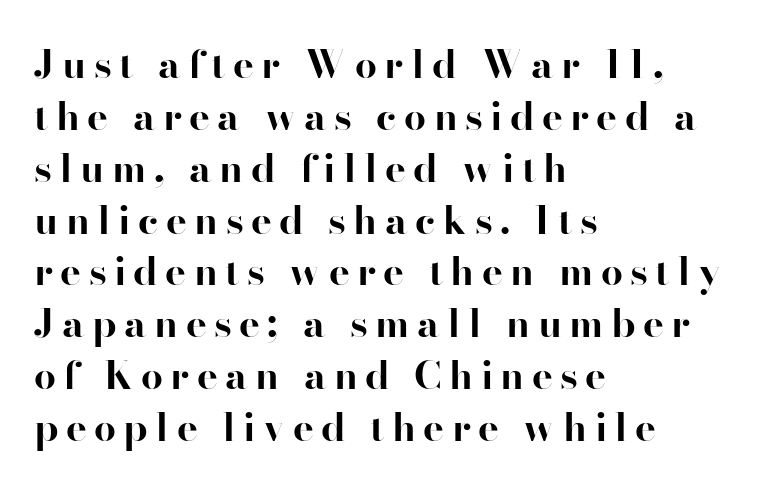
The image shows 39 px bold serif type, upright; set left-aligned, normal line spacing (1.33x), not underlined; high stroke contrast and a small x-height.
